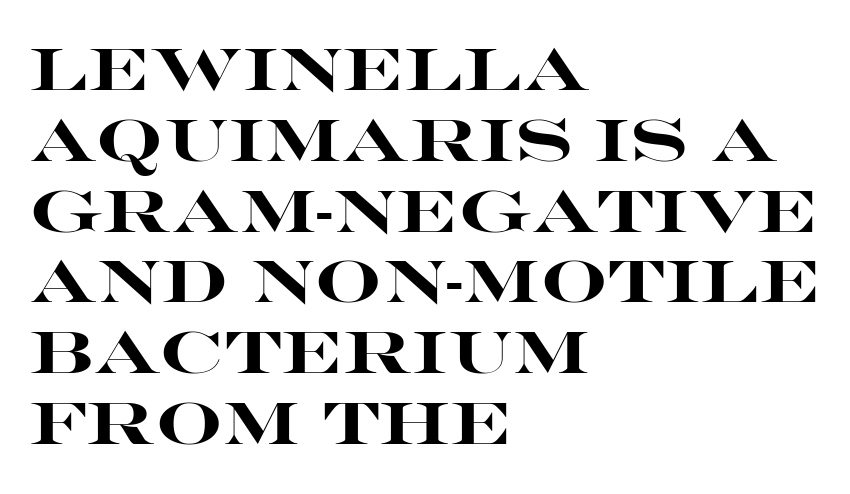
Q: Is the text bold? A: Yes.
Q: Is the text italic (slanted)? A: No, it is upright.
Q: Is the typeface a serif or a sans-serif typeface? A: Serif.
Q: Is the text underlined? A: No.
Q: How is the paragraph aligned? A: Left-aligned.
Q: Is the spacing between letters normal or unusually wide? A: Normal.
Q: Width (condensed, normal, or wide)? A: Wide.
Q: Stroke contrast? A: High.
Q: x-height? A: Large.
Q: Monospaced? A: No.
